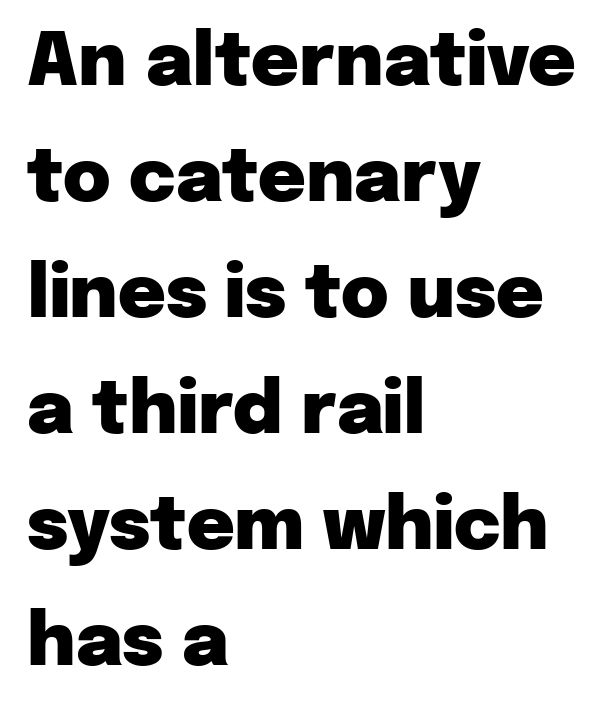
Character widths vary here, with narrow letters taking less room than wide ones. Summary of vertical rhythm: regular, with standard interline spacing. No word sits above an underline. A classic flush-left, rag-right setting is used for this passage. Every character sits straight up, as roman type does.
